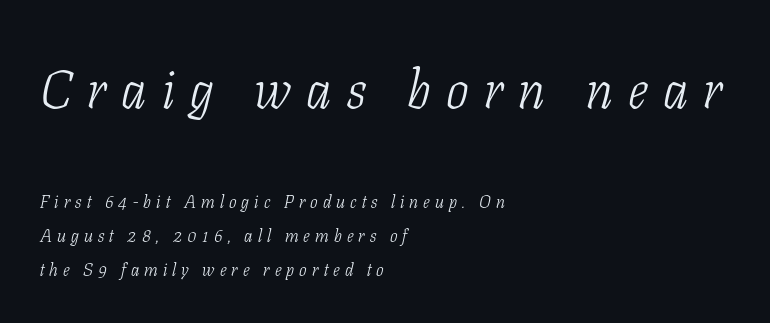
Between one letter and the next there's a generous, obvious gap. The zone under the glyphs is completely vacant. The earlier block is typeset at a bigger size than the later block. It's the slanting kind of type. No extra ink here — the face is not bold.
